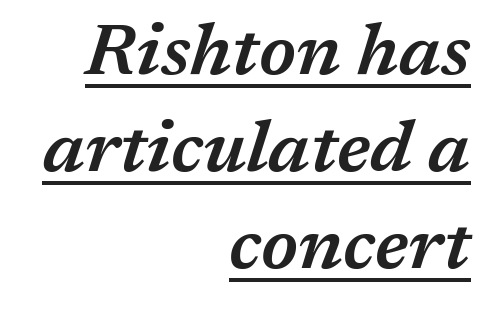
Q: Is the text bold? A: Semi-bold.
Q: Is the text italic (slanted)? A: Yes, it leans right by about 17 degrees.
Q: Is the text underlined? A: Yes.
Q: How is the paragraph aligned? A: Right-aligned.
Q: Is the spacing between letters normal or unusually wide? A: Normal.
Q: Is the spacing between lines tight, normal or loose? A: Normal.
Q: Width (condensed, normal, or wide)? A: Normal.
Q: Stroke contrast? A: Medium.
Q: x-height? A: Medium.
Q: Monospaced? A: No.
